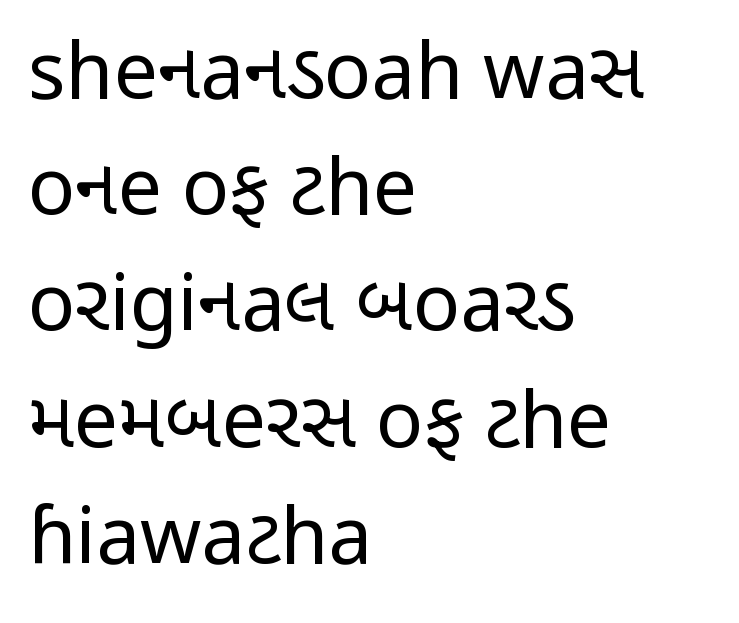
Q: Is the text bold? A: No.
Q: Is the text italic (slanted)? A: No, it is upright.
Q: Is the typeface a serif or a sans-serif typeface? A: Sans-serif.
Q: Is the text underlined? A: No.
Q: How is the paragraph aligned? A: Left-aligned.
Q: Is the spacing between letters normal or unusually wide? A: Normal.
Q: Is the spacing between lines tight, normal or loose? A: Normal.
Q: Width (condensed, normal, or wide)? A: Condensed.
Q: Stroke contrast? A: Low.
Q: x-height? A: Medium.
Q: Monospaced? A: No.
